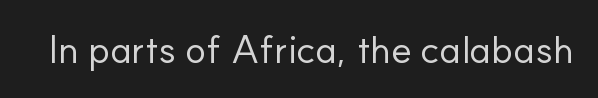
{"serif": "no", "italic": "no", "bold": "no", "weight": "regular", "width": "normal", "stroke_contrast": "low", "x_height": "small", "monospaced": "no", "underline": "no", "letter_spacing": "normal", "letter_spacing_em": 0.0, "glyph_px": 39}
